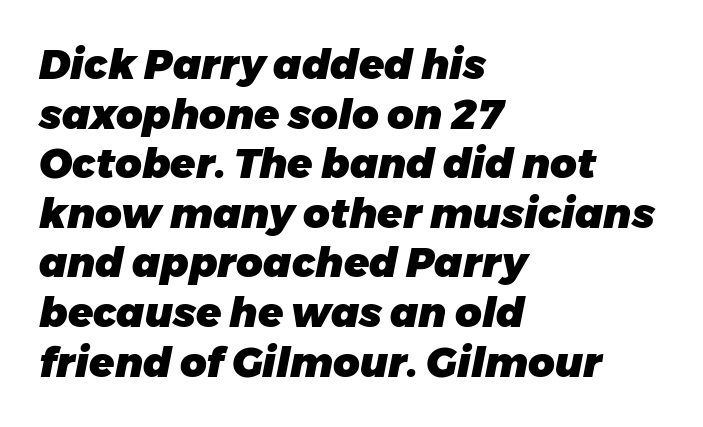
The image shows 41 px heavy type, italic (leaning right); set left-aligned, line spacing 1.21x, normal letter spacing, not underlined; low stroke contrast and a medium x-height.
